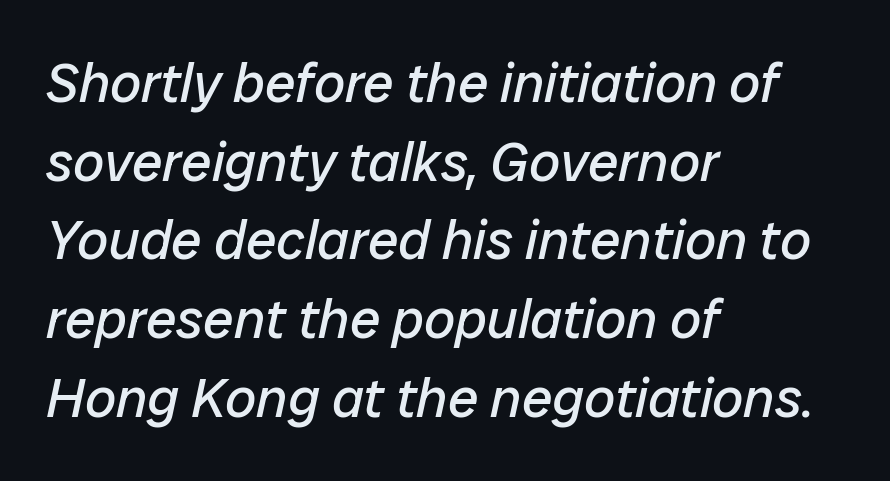
{"italic": "yes", "lean": "right", "slant_degrees": 12, "bold": "no", "weight": "regular", "width": "normal", "stroke_contrast": "low", "x_height": "medium", "monospaced": "no", "underline": "no", "align": "left", "line_spacing": "normal", "line_spacing_ratio": 1.43, "letter_spacing": "normal", "letter_spacing_em": 0.0, "glyph_px": 55}
